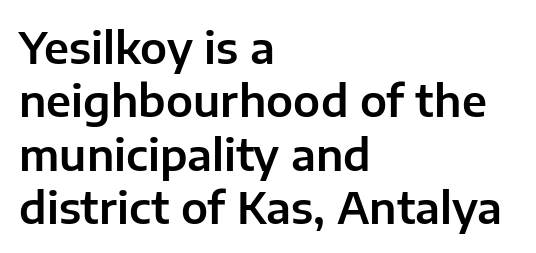
Q: Is the text italic (slanted)? A: No, it is upright.
Q: Is the typeface a serif or a sans-serif typeface? A: Sans-serif.
Q: Is the text underlined? A: No.
Q: How is the paragraph aligned? A: Left-aligned.
Q: Is the spacing between letters normal or unusually wide? A: Normal.
Q: Width (condensed, normal, or wide)? A: Normal.
Q: Stroke contrast? A: Low.
Q: x-height? A: Medium.
Q: Monospaced? A: No.
